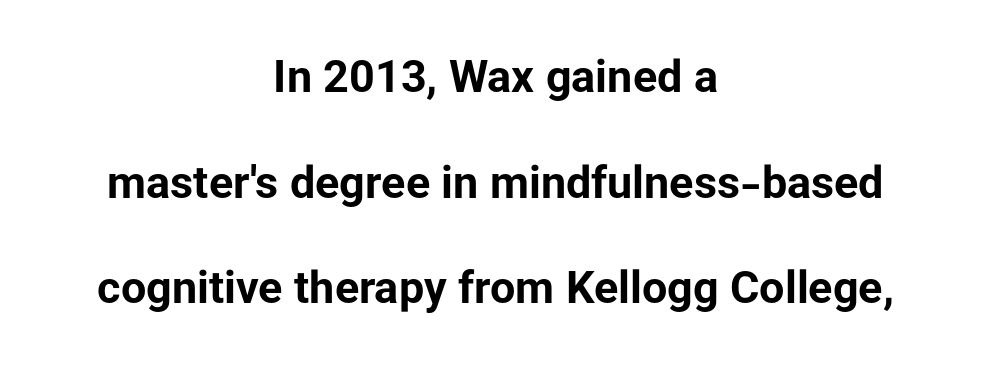
{"serif": "no", "italic": "no", "bold": "yes", "weight": "bold", "width": "normal", "stroke_contrast": "low", "x_height": "medium", "monospaced": "no", "underline": "no", "align": "center", "line_spacing": "loose", "line_spacing_ratio": 2.35, "letter_spacing": "normal", "letter_spacing_em": 0.0, "glyph_px": 45}
